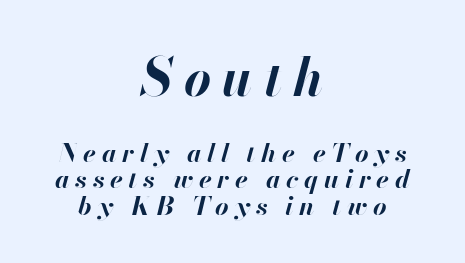
{"italic": "yes", "lean": "right", "slant_degrees": 13, "bold": "yes", "weight": "bold", "width": "normal", "stroke_contrast": "high", "x_height": "small", "monospaced": "no", "underline": "no", "align": "center", "line_spacing": "tight", "line_spacing_ratio": 1.02, "letter_spacing": "wide", "letter_spacing_em": 0.22, "larger_block": "first", "size_ratio": 2.0, "glyph_px": 52}
